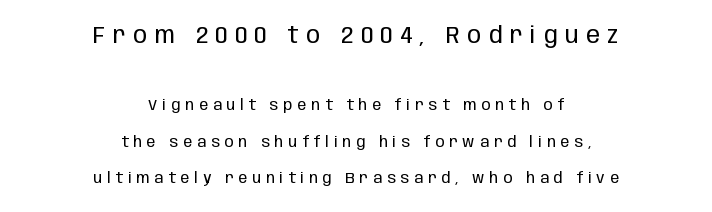
The image shows 23 px text type, upright; set centered, loose line spacing (2.43x), unusually wide letter spacing (+0.33 em), not underlined; the first (top) block is 1.53x larger.
